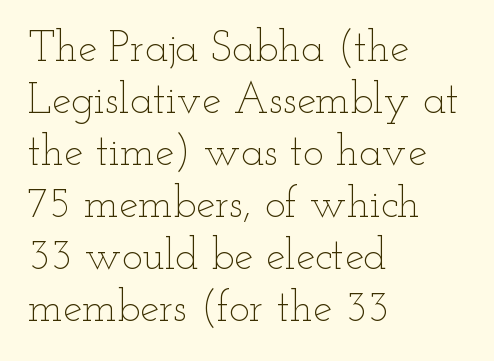
{"italic": "no", "bold": "no", "weight": "thin", "width": "wide", "stroke_contrast": "low", "x_height": "small", "monospaced": "no", "underline": "no", "align": "left", "line_spacing_ratio": 1.21, "letter_spacing": "normal", "letter_spacing_em": 0.0, "glyph_px": 43}
